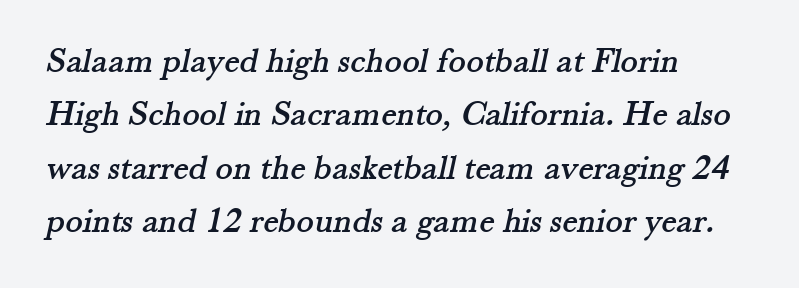
{"serif": "yes", "width": "normal", "stroke_contrast": "medium", "x_height": "small", "monospaced": "no", "underline": "no", "align": "left", "line_spacing": "normal", "line_spacing_ratio": 1.48, "letter_spacing": "normal", "letter_spacing_em": 0.0, "glyph_px": 36}
